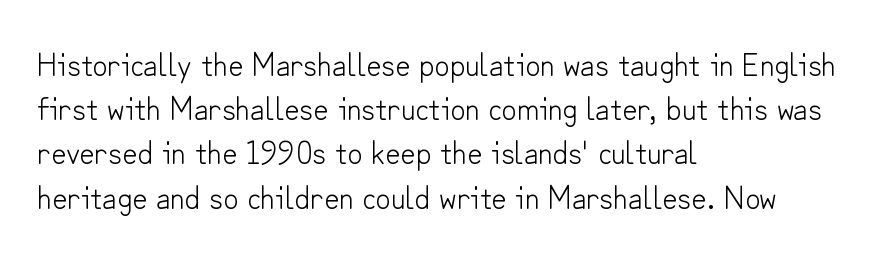
{"serif": "no", "italic": "no", "bold": "no", "weight": "light", "width": "normal", "stroke_contrast": "low", "x_height": "small", "monospaced": "no", "underline": "no", "align": "left", "line_spacing": "normal", "line_spacing_ratio": 1.34, "letter_spacing": "normal", "letter_spacing_em": 0.0, "glyph_px": 33}
